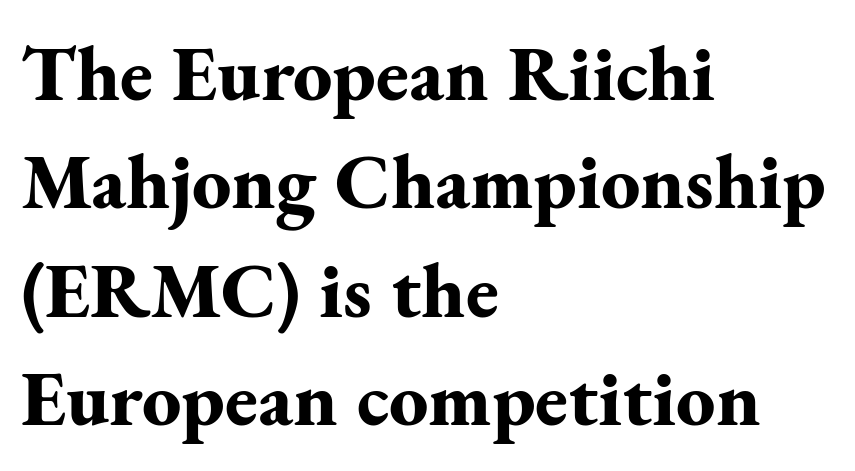
{"serif": "yes", "italic": "no", "bold": "yes", "weight": "bold", "width": "normal", "stroke_contrast": "medium", "x_height": "small", "monospaced": "no", "underline": "no", "align": "left", "line_spacing": "normal", "line_spacing_ratio": 1.39, "letter_spacing": "normal", "letter_spacing_em": 0.0, "glyph_px": 78}
